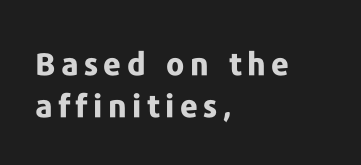
A sans-serif font was chosen for this passage. Vertical strokes here are truly vertical. Has an underline been added? It has not. The block of text has a typical density, with ordinary space between rows. Notice how thick the strokes are: this is what a full bold looks like.
